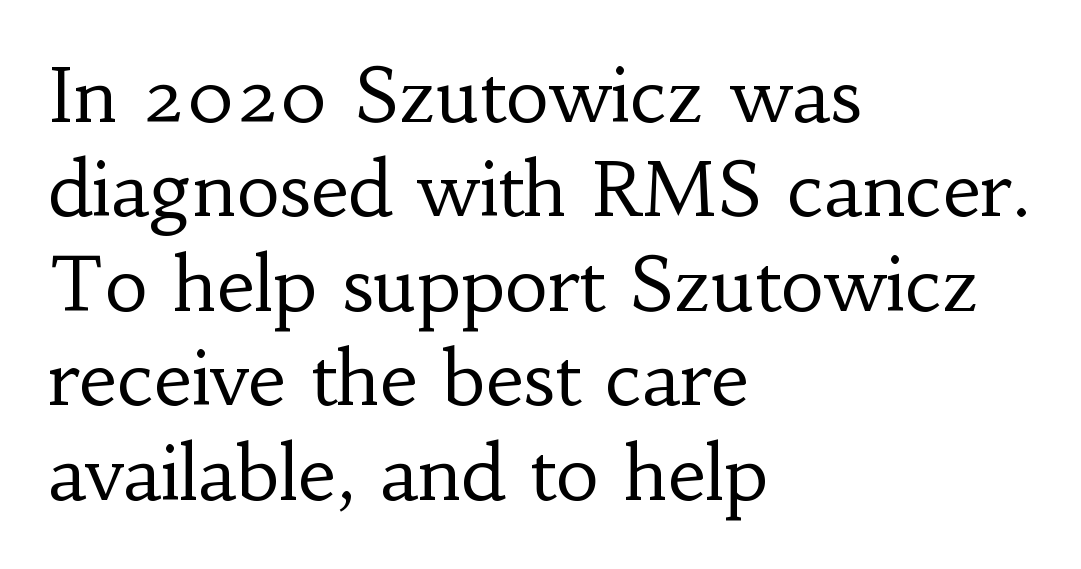
The image shows 75 px regular-weight serif type, upright; set left-aligned, normal line spacing (1.26x), normal letter spacing, not underlined; low stroke contrast and a small x-height.
